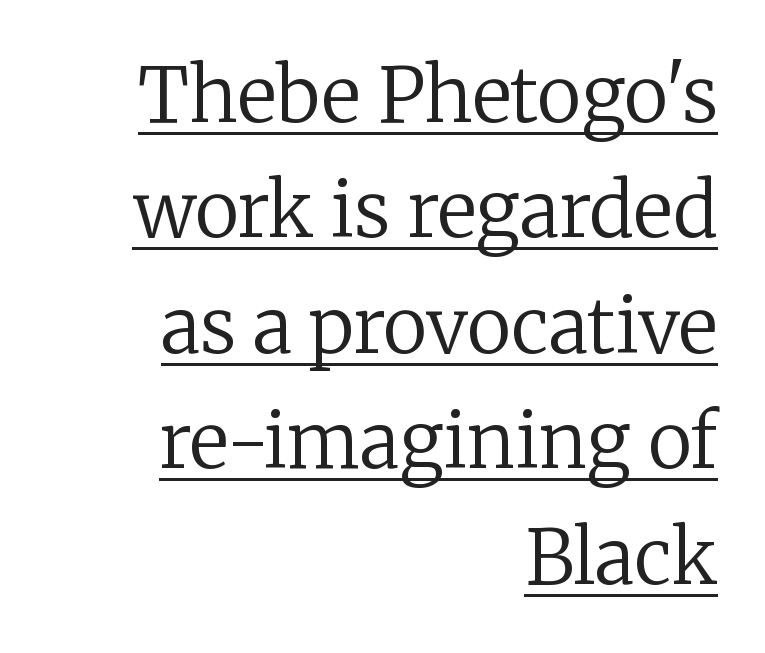
Each letter's strokes conclude with small projecting serifs. Leading: standard. Check the space under the baseline: a stroke is drawn there. The specimen reads as upright at a glance.
